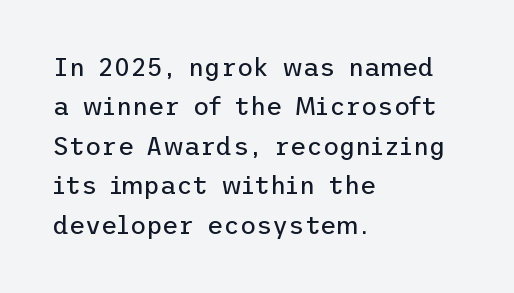
{"italic": "no", "bold": "no", "underline": "no", "align": "left", "line_spacing": "normal", "line_spacing_ratio": 1.58, "letter_spacing": "normal", "letter_spacing_em": 0.0, "glyph_px": 25}
